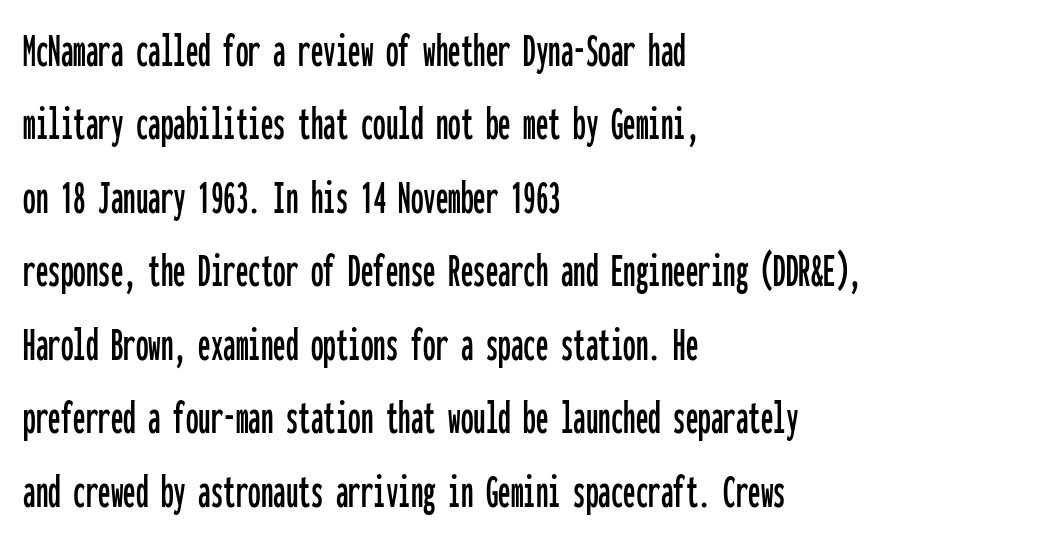
A normal amount of white space separates one row of letters from the next. The passage shown is not underscored anywhere. One-word summary of the alignment: left. Every character sits straight up, as roman type does. Between one letter and the next there's only the usual sliver of space.
